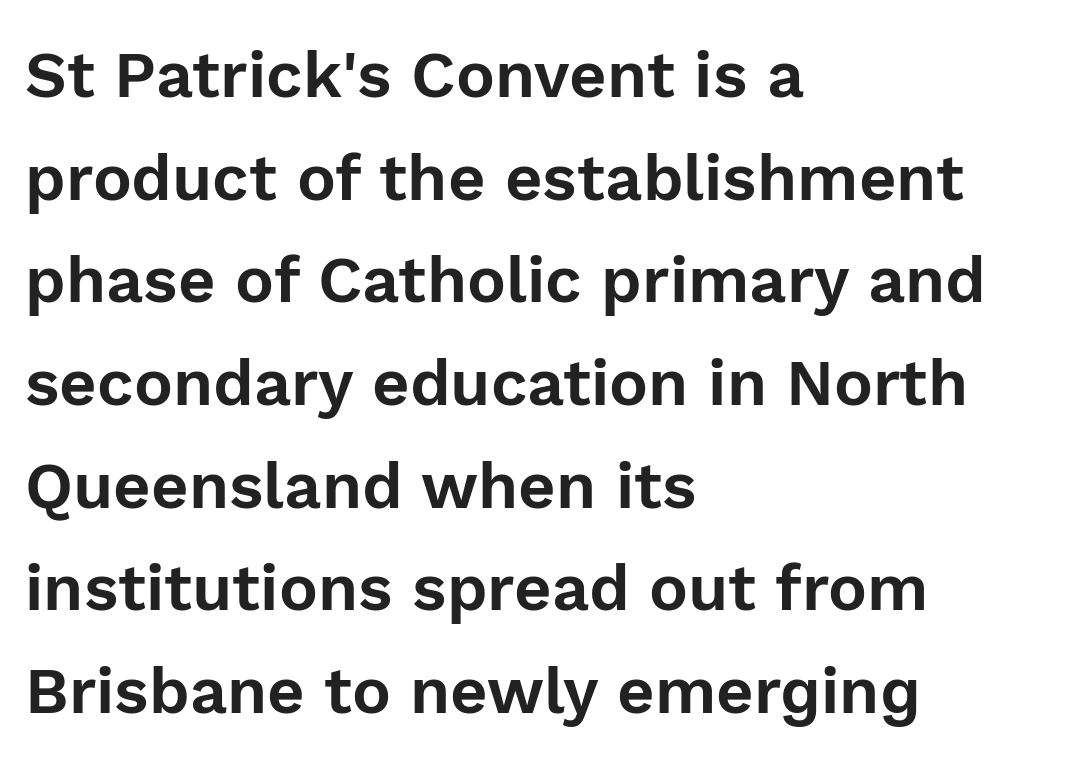
Q: Is the text italic (slanted)? A: No, it is upright.
Q: Is the typeface a serif or a sans-serif typeface? A: Sans-serif.
Q: Is the text underlined? A: No.
Q: How is the paragraph aligned? A: Left-aligned.
Q: Is the spacing between letters normal or unusually wide? A: Normal.
Q: Is the spacing between lines tight, normal or loose? A: Normal.
Q: Width (condensed, normal, or wide)? A: Normal.
Q: x-height? A: Medium.
Q: Monospaced? A: No.
